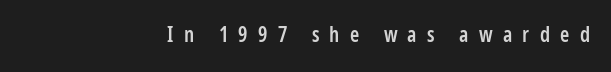
No italicization has been applied; the sample stays upright. The passage is arranged like a letterhead date or caption credit — flush right. This is the in-between weight designers call semibold or demi. Is the letter spacing exaggerated? Yes — the characters are pushed far apart. Descenders are the only things crossing below the line.
